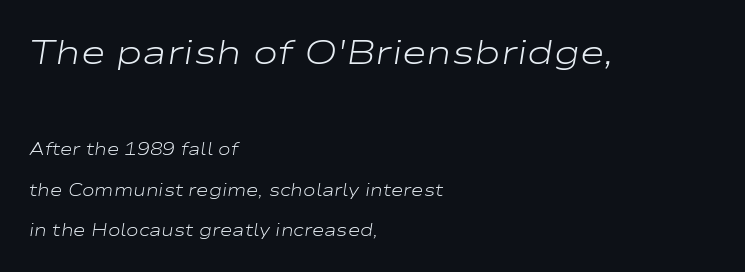
The image shows 34 px light, wide type, italic (leaning right); set left-aligned, loose line spacing (2.38x), normal letter spacing, not underlined; the first (top) block is 2.0x larger; low stroke contrast and a medium x-height.
